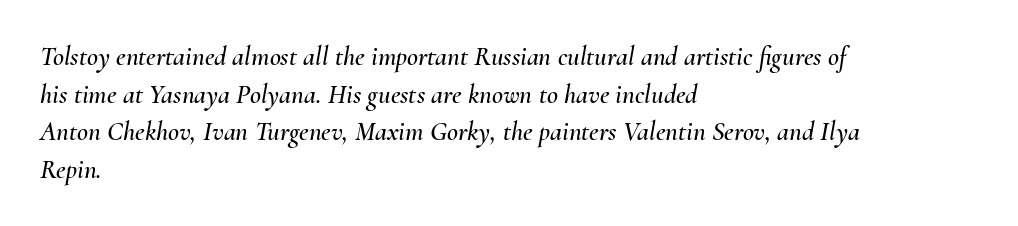
{"italic": "yes", "lean": "right", "slant_degrees": 10, "underline": "no", "align": "left", "line_spacing": "normal", "line_spacing_ratio": 1.39, "letter_spacing": "normal", "letter_spacing_em": 0.0, "glyph_px": 27}
